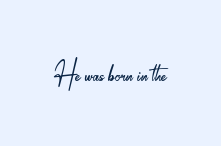
Q: Is the text bold? A: No.
Q: Is the text italic (slanted)? A: Yes.
Q: Is the typeface a serif or a sans-serif typeface? A: Sans-serif.
Q: Is the text underlined? A: No.
Q: Is the spacing between letters normal or unusually wide? A: Normal.
Q: Width (condensed, normal, or wide)? A: Condensed.
Q: Stroke contrast? A: Low.
Q: x-height? A: Small.
Q: Monospaced? A: No.
